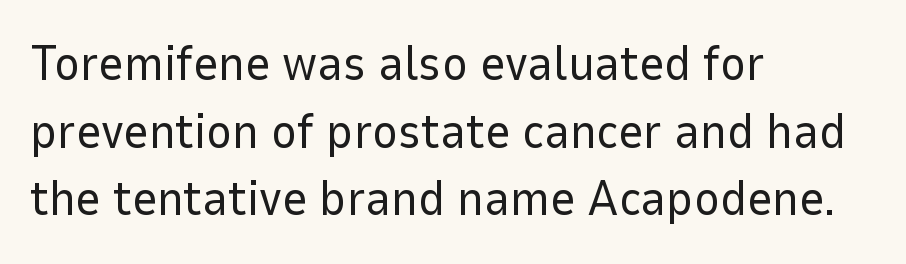
Observe the ordinary spacing: letters are neighbours, not strangers. The space directly below the letters is spotless. The rendering uses a moderate line-height, typical for paragraphs. Casual observation: everything's shoved over to the left. Note the varied advance widths — an 'i' is clearly narrower than an 'm'. The axis of the letterforms is exactly vertical.
